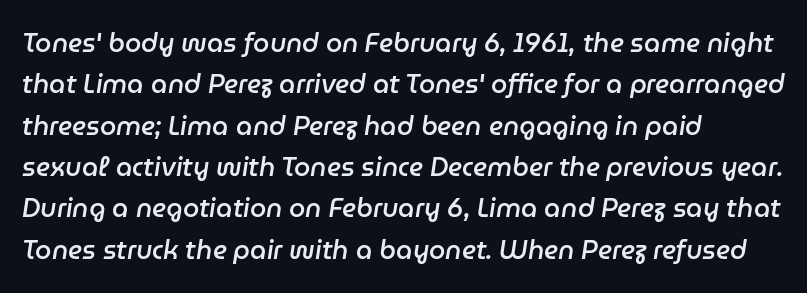
Q: Is the text bold? A: Semi-bold.
Q: Is the text italic (slanted)? A: Yes, it leans right by about 9 degrees.
Q: Is the text underlined? A: No.
Q: How is the paragraph aligned? A: Left-aligned.
Q: Is the spacing between letters normal or unusually wide? A: Normal.
Q: Is the spacing between lines tight, normal or loose? A: Normal.
